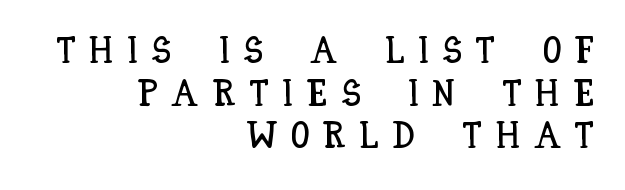
Q: Is the text italic (slanted)? A: No, it is upright.
Q: Is the text underlined? A: No.
Q: How is the paragraph aligned? A: Right-aligned.
Q: Is the spacing between letters normal or unusually wide? A: Unusually wide.
Q: Is the spacing between lines tight, normal or loose? A: Tight.
Q: Width (condensed, normal, or wide)? A: Condensed.
Q: Stroke contrast? A: Low.
Q: x-height? A: Large.
Q: Monospaced? A: No.
